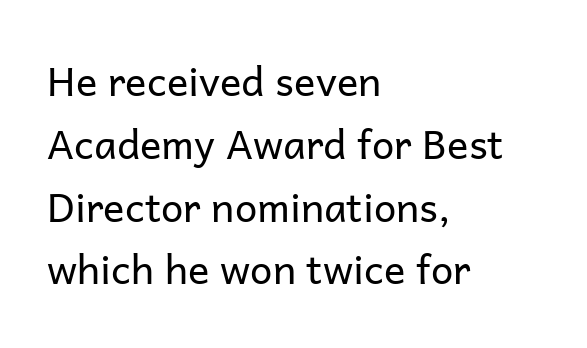
The image shows 40 px regular-weight sans-serif type, upright; set left-aligned, normal line spacing (1.57x), normal letter spacing, not underlined; low stroke contrast and a medium x-height.
